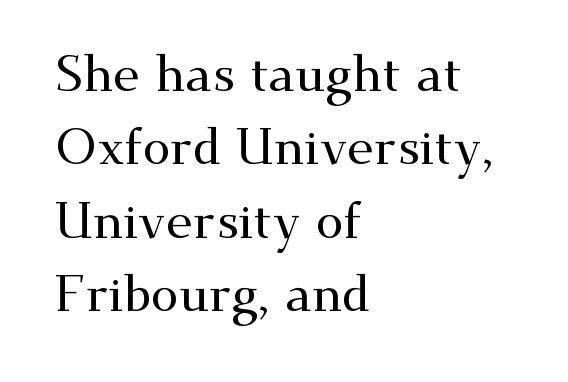
Every row of glyphs begins at an identical x-position on the left. Each letter's strokes conclude with small projecting serifs. Words appear dense and cohesive because spacing is normal. Designer's note — italics off, roman on. These lines are rendered in a variable-pitch font. Line spacing here is normal.
